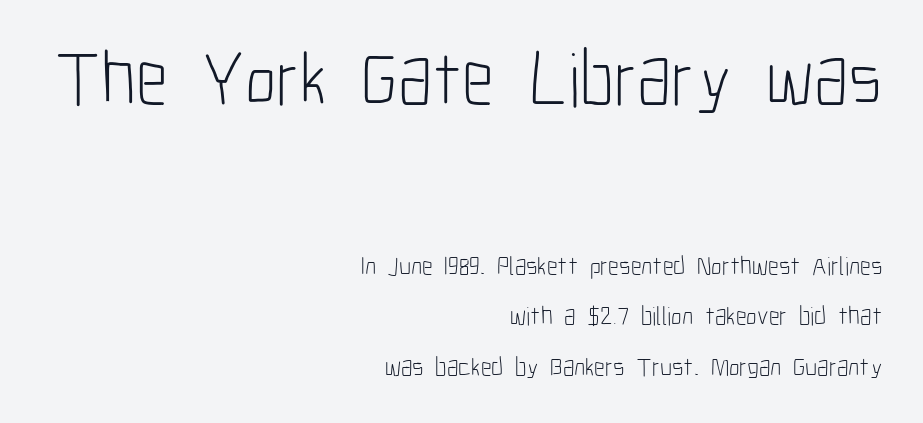
{"serif": "no", "italic": "no", "bold": "no", "weight": "light", "width": "condensed", "stroke_contrast": "low", "x_height": "medium", "monospaced": "no", "underline": "no", "align": "right", "line_spacing": "loose", "line_spacing_ratio": 1.95, "letter_spacing": "normal", "letter_spacing_em": 0.0, "larger_block": "first", "size_ratio": 2.96, "glyph_px": 77}
